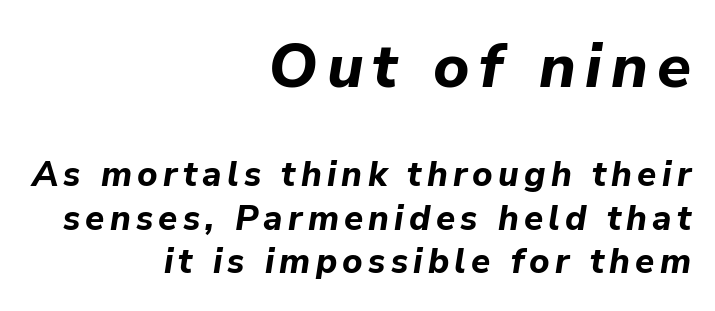
Q: Is the text bold? A: Yes.
Q: Is the text italic (slanted)? A: Yes, it leans right by about 9 degrees.
Q: Is the text underlined? A: No.
Q: How is the paragraph aligned? A: Right-aligned.
Q: Which block of text is set in a larger size, the first (top) or the second (bottom)? A: The first (top) one.
Q: Width (condensed, normal, or wide)? A: Normal.
Q: Stroke contrast? A: Low.
Q: x-height? A: Medium.
Q: Monospaced? A: No.
